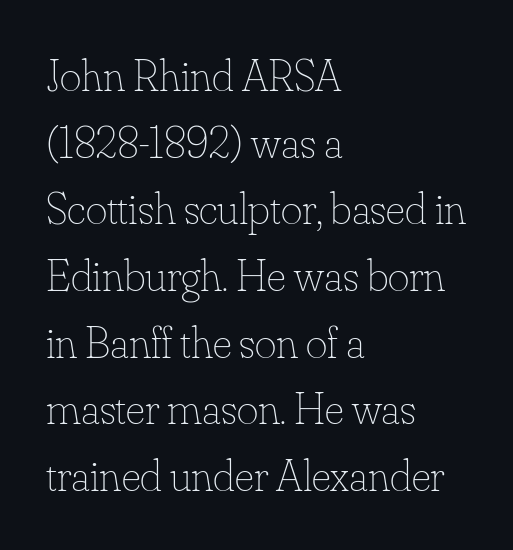
{"italic": "no", "bold": "no", "weight": "thin", "width": "normal", "stroke_contrast": "low", "x_height": "small", "monospaced": "no", "underline": "no", "align": "left", "line_spacing": "normal", "line_spacing_ratio": 1.45, "letter_spacing": "normal", "letter_spacing_em": 0.0, "glyph_px": 46}
